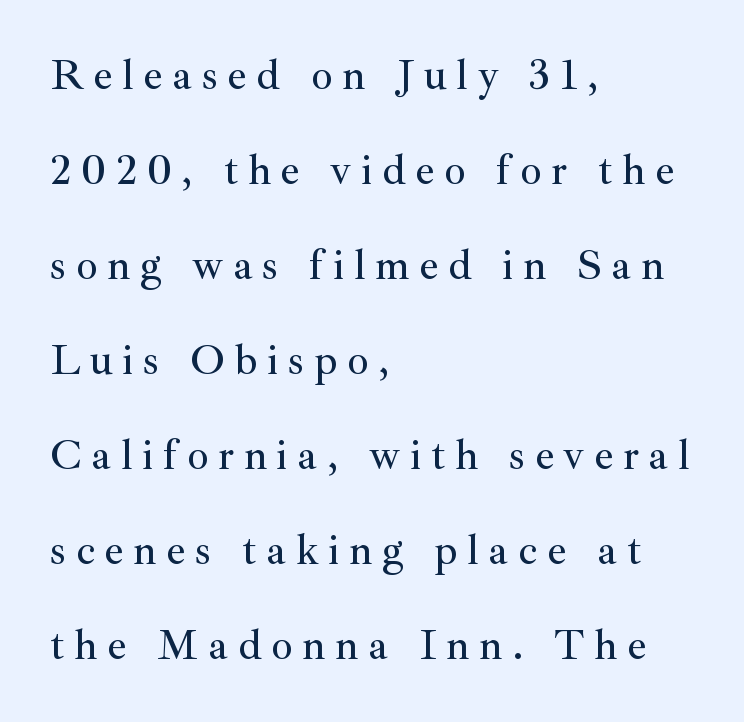
Old-style or modern, the face here clearly has serifs. Is the letter spacing exaggerated? Yes — the characters are pushed far apart. The vertical gap from one line to the next is large. Plain, unruled lines of type. Quick note: not italic, upright.
